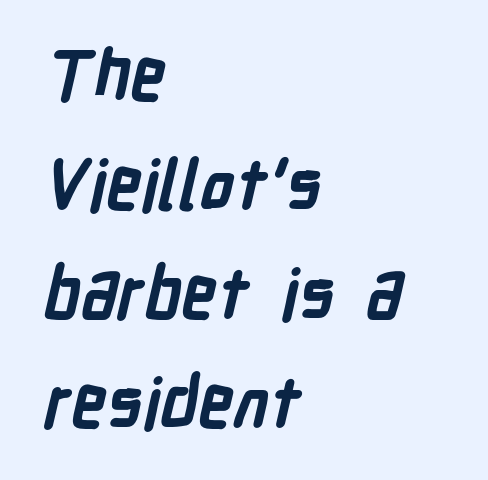
Q: Is the text bold? A: Yes.
Q: Is the typeface a serif or a sans-serif typeface? A: Sans-serif.
Q: Is the text underlined? A: No.
Q: How is the paragraph aligned? A: Left-aligned.
Q: Is the spacing between letters normal or unusually wide? A: Normal.
Q: Is the spacing between lines tight, normal or loose? A: Normal.
Q: Width (condensed, normal, or wide)? A: Condensed.
Q: Stroke contrast? A: Low.
Q: x-height? A: Medium.
Q: Monospaced? A: No.
